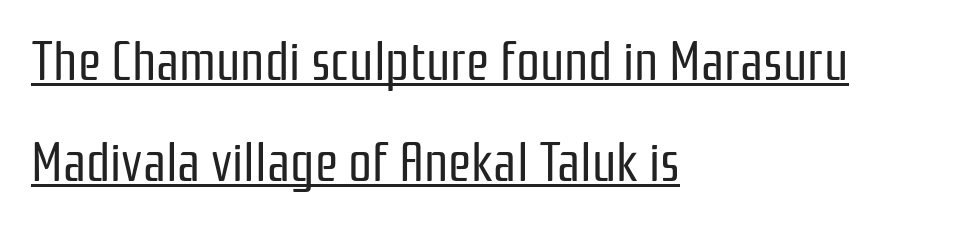
The image shows 53 px regular-weight, condensed sans-serif type, upright; set left-aligned, loose line spacing (1.91x), normal letter spacing, underlined; low stroke contrast and a medium x-height.
